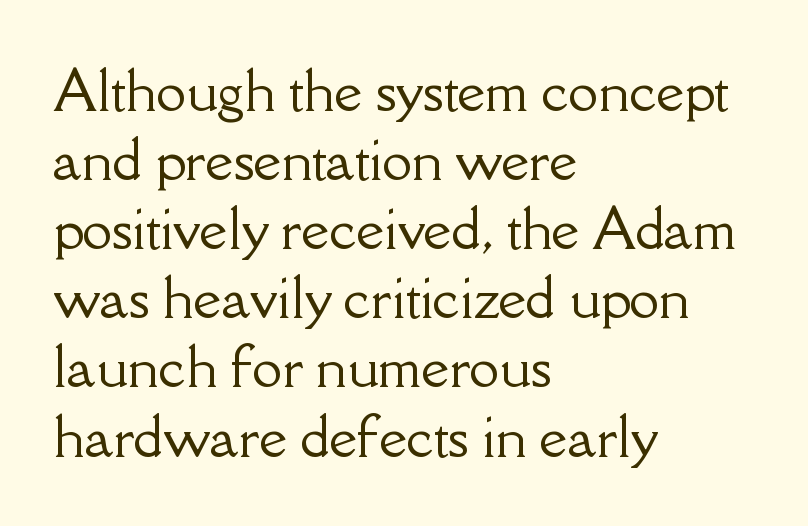
The image shows 54 px serif type, upright; set left-aligned, normal line spacing (1.28x), normal letter spacing, not underlined; low stroke contrast and a small x-height.
